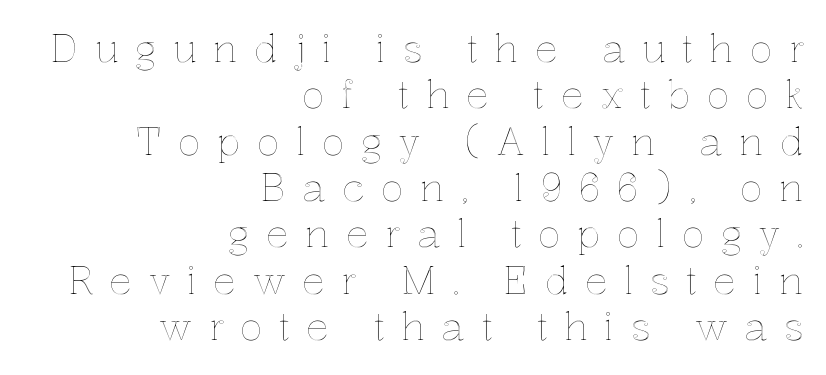
The image shows 38 px text type, upright; set right-aligned, line spacing 1.22x, unusually wide letter spacing (+0.43 em), not underlined; a medium x-height.
